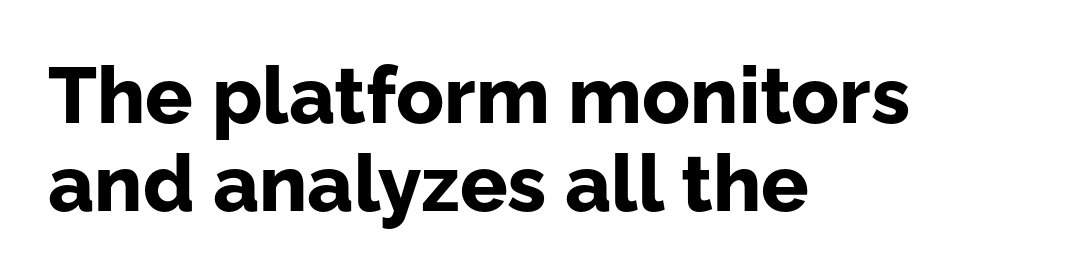
The image shows 79 px bold sans-serif type, upright; set left-aligned, tight line spacing (1.12x), normal letter spacing, not underlined; low stroke contrast and a medium x-height.
